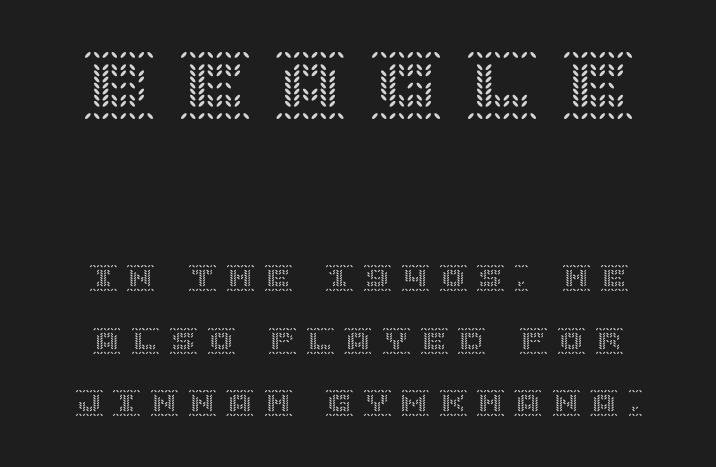
These lines were composed using upright roman letters. Tracking here is generous; glyphs stand well apart from one another. Baseline-to-baseline distance is far greater than the letter height. Compare the two chunks: the upper has the greater cap height.
